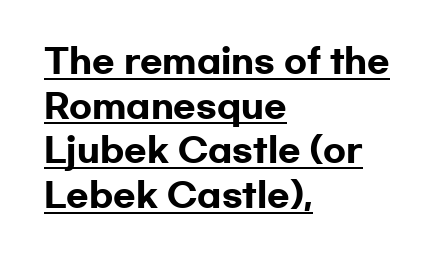
{"serif": "no", "italic": "no", "bold": "yes", "weight": "heavy", "width": "wide", "stroke_contrast": "low", "x_height": "medium", "monospaced": "no", "underline": "yes", "align": "left", "line_spacing": "normal", "line_spacing_ratio": 1.35, "letter_spacing": "normal", "letter_spacing_em": 0.0, "glyph_px": 33}
